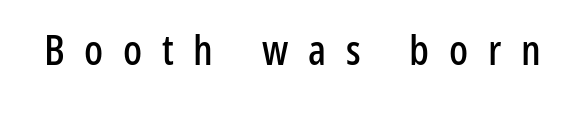
Character widths vary here, with narrow letters taking less room than wide ones. The type sits square on the baseline with zero lean. Unmarked baselines from the first word to the last. The line texture is sparse and dotted thanks to wide tracking.
